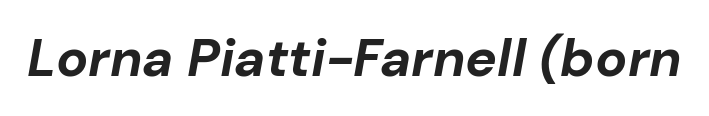
The image shows 53 px bold type, italic (leaning right); set normal letter spacing, not underlined; low stroke contrast and a medium x-height.
